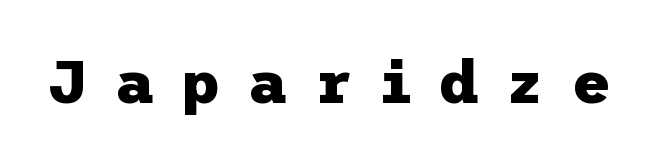
Q: Is the text bold? A: Yes.
Q: Is the text italic (slanted)? A: No, it is upright.
Q: Is the typeface a serif or a sans-serif typeface? A: Sans-serif.
Q: Is the text underlined? A: No.
Q: Is the spacing between letters normal or unusually wide? A: Unusually wide.
Q: Width (condensed, normal, or wide)? A: Normal.
Q: Stroke contrast? A: Low.
Q: x-height? A: Medium.
